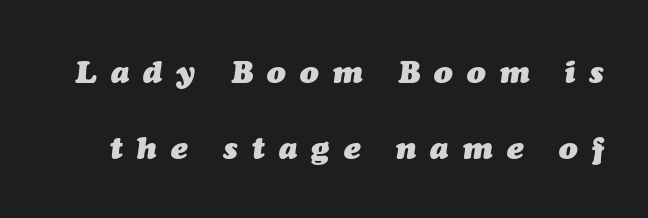
Q: Is the text bold? A: Yes.
Q: Is the text italic (slanted)? A: Yes, it leans right by about 7 degrees.
Q: Is the text underlined? A: No.
Q: Is the spacing between letters normal or unusually wide? A: Unusually wide.
Q: Is the spacing between lines tight, normal or loose? A: Loose.
Q: Width (condensed, normal, or wide)? A: Normal.
Q: Stroke contrast? A: Medium.
Q: x-height? A: Medium.
Q: Monospaced? A: No.
